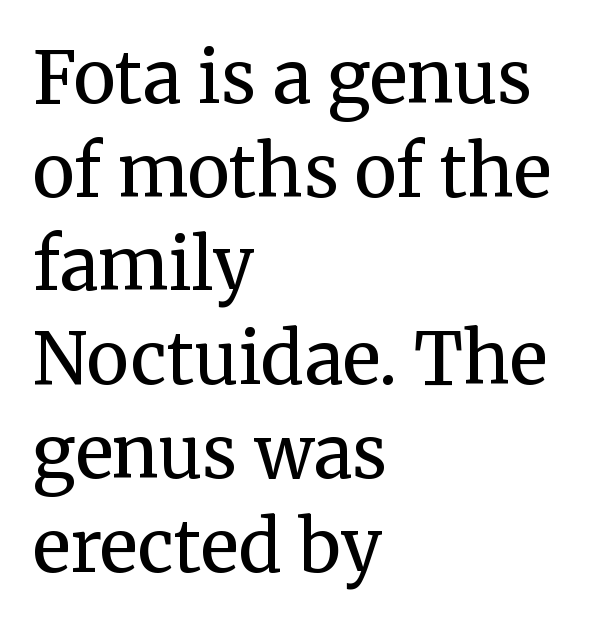
{"serif": "yes", "italic": "no", "bold": "no", "weight": "regular", "width": "normal", "stroke_contrast": "medium", "x_height": "medium", "monospaced": "no", "underline": "no", "align": "left", "line_spacing": "normal", "line_spacing_ratio": 1.32, "letter_spacing": "normal", "letter_spacing_em": 0.0, "glyph_px": 71}
